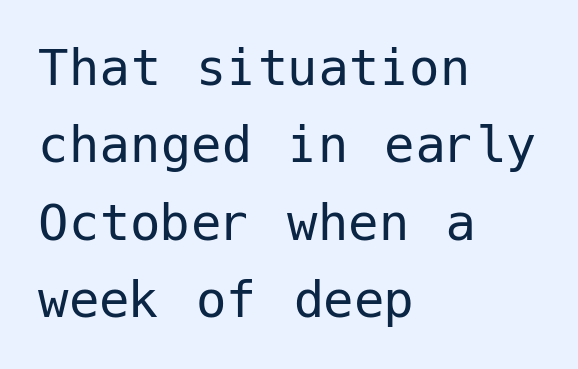
Spacing between characters is what you'd get straight out of the box. The letters stand straight up with perfectly vertical stems. Regarding serifs, this sample does without them. The strip under each line holds only bare page.
